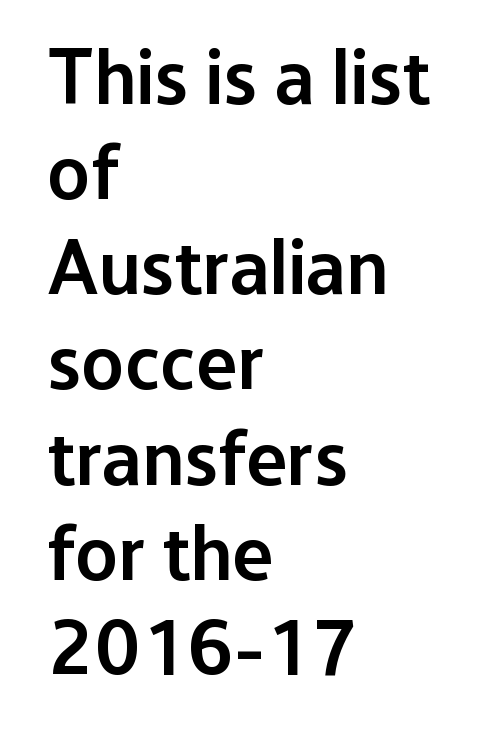
The image shows 78 px semibold sans-serif type, upright; set left-aligned, line spacing 1.22x, normal letter spacing, not underlined; low stroke contrast and a medium x-height.
